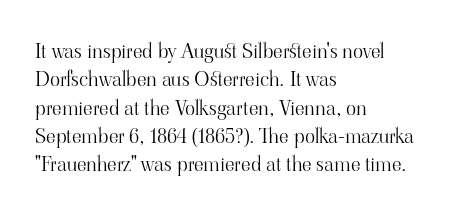
Evenly set lines give the paragraph a standard silhouette. Students, note that the glyphs here touch the page at normal intervals. In terms of posture, this sample is upright. Typeset ragged right — the left edge is the straight one.
